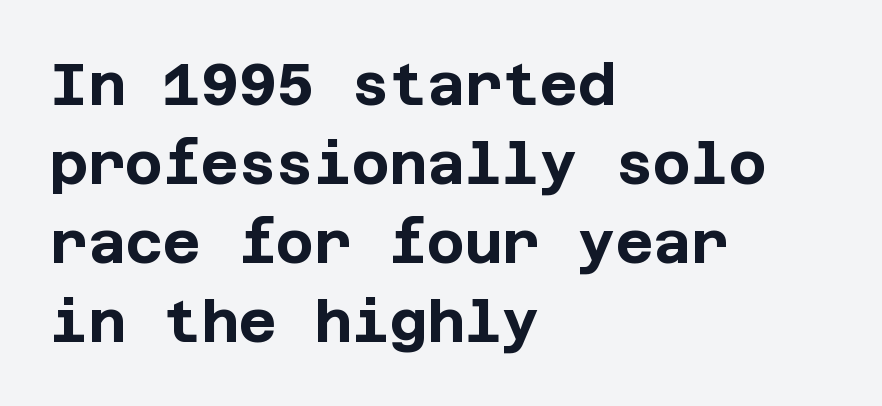
The tracking reads as untouched default to a designer's eye. Horizontal alignment here is leftward, the default for most running prose. The foot of each line stays bare and open. The characters look thick and weighty, a clear bold.
